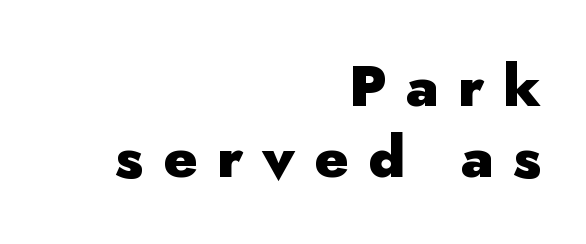
Letter spacing: wide. Are there feet on the stems? There aren't — it's a sans. This sample has the flowing, uneven cadence of proportional lettering. Compared with a flush-left layout, this one pins lines to the opposite, right side.
